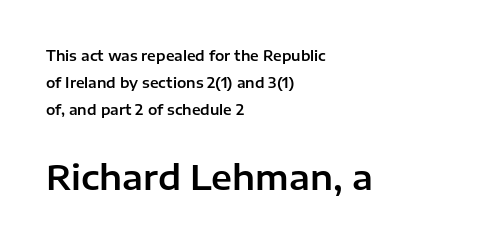
Interline gaps are noticeably wide in this sample. Type style note: lacks serifs. Rendered with straight, roman letterforms. The paragraph shown leans on its left margin.
